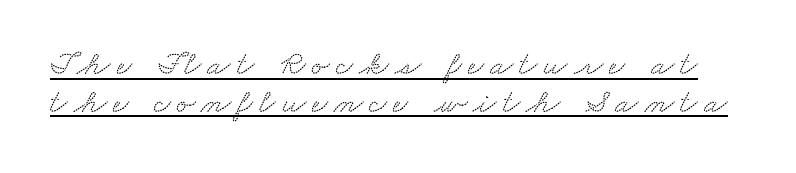
The image shows 34 px wide serif type; set tight line spacing (1.11x), underlined; low stroke contrast and a small x-height.
